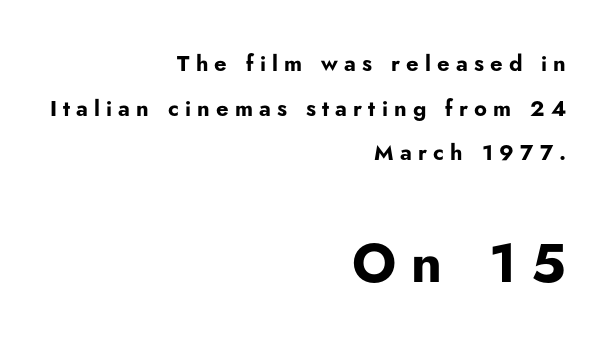
{"serif": "no", "italic": "no", "bold": "yes", "weight": "bold", "width": "normal", "stroke_contrast": "low", "x_height": "small", "monospaced": "no", "underline": "no", "align": "right", "line_spacing": "loose", "line_spacing_ratio": 2.03, "letter_spacing": "wide", "letter_spacing_em": 0.28, "larger_block": "second", "size_ratio": 2.45, "glyph_px": 54}
